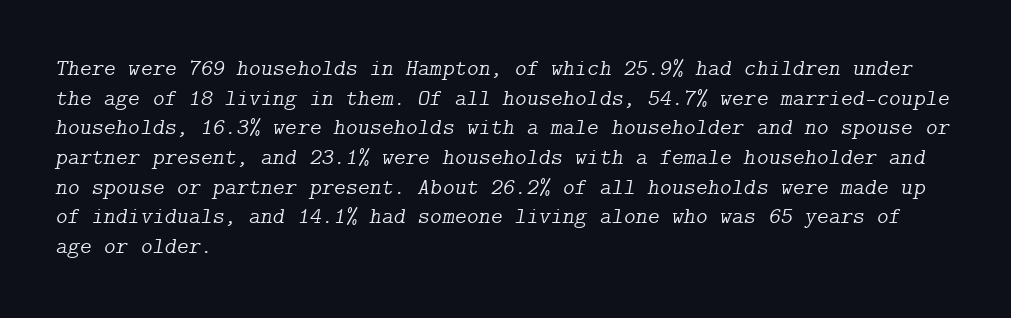
{"italic": "yes", "lean": "right", "slant_degrees": 9, "bold": "no", "underline": "no", "align": "left", "line_spacing": "normal", "line_spacing_ratio": 1.29, "letter_spacing": "normal", "letter_spacing_em": 0.0, "glyph_px": 23}
